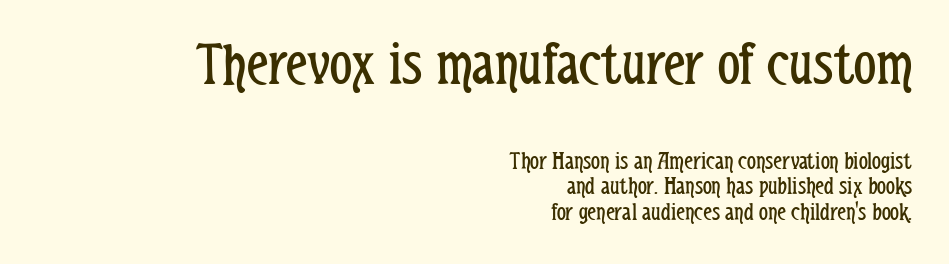
The image shows 62 px regular-weight, condensed sans-serif type, upright; set right-aligned, tight line spacing (1.02x), normal letter spacing, not underlined; the first (top) block is 2.48x larger; low stroke contrast and a medium x-height.
